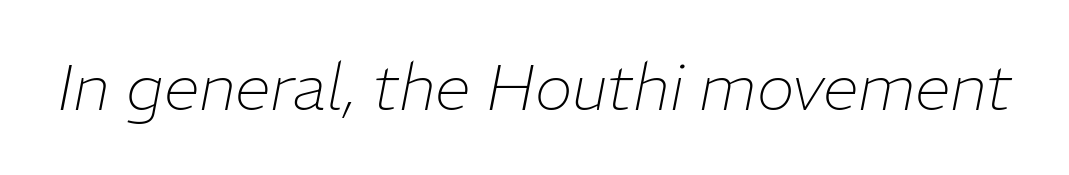
The letters advance in unequal steps, a hallmark of proportional type. There's an unmistakable incline to the writing here. Is the stroke heavy? The answer is a plain regular-or-lighter. You could call the tracking neutral — neither tight nor loose. Descenders hang freely into open space.
